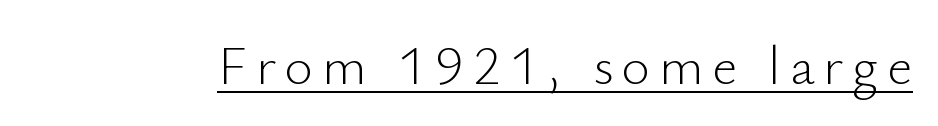
{"serif": "no", "italic": "no", "bold": "no", "weight": "light", "width": "normal", "stroke_contrast": "low", "x_height": "small", "monospaced": "no", "underline": "yes", "glyph_px": 55}
